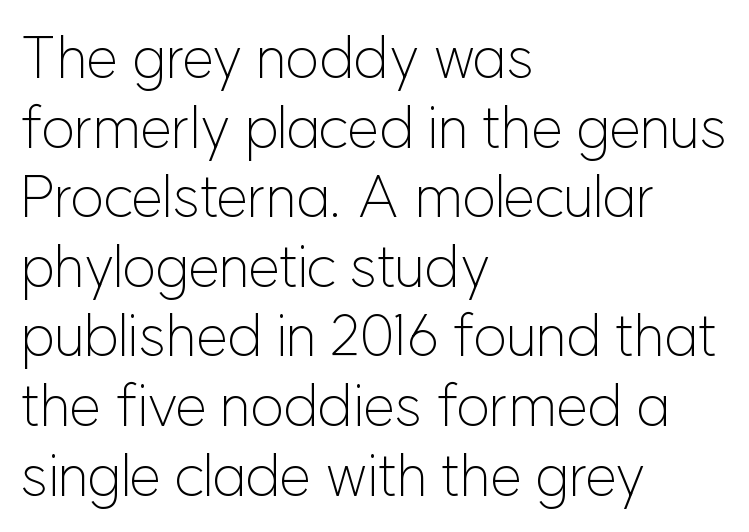
{"serif": "no", "italic": "no", "bold": "no", "weight": "light", "width": "normal", "stroke_contrast": "low", "x_height": "medium", "monospaced": "no", "underline": "no", "align": "left", "line_spacing_ratio": 1.2, "letter_spacing": "normal", "letter_spacing_em": 0.0, "glyph_px": 58}
